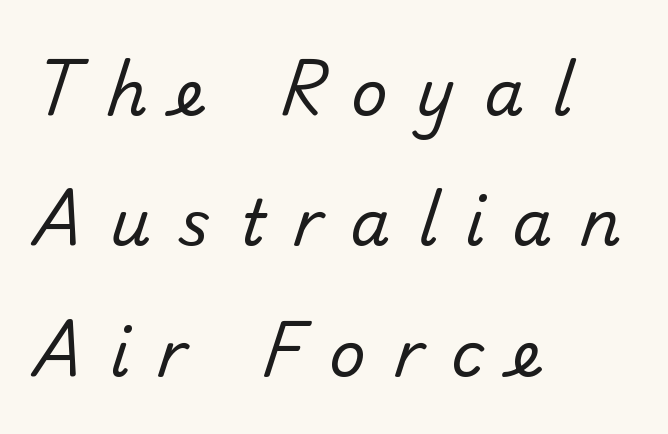
{"serif": "no", "bold": "no", "weight": "regular", "width": "normal", "stroke_contrast": "low", "x_height": "small", "monospaced": "no", "underline": "no", "align": "left", "line_spacing": "loose", "line_spacing_ratio": 2.07, "letter_spacing": "wide", "letter_spacing_em": 0.45, "glyph_px": 63}
